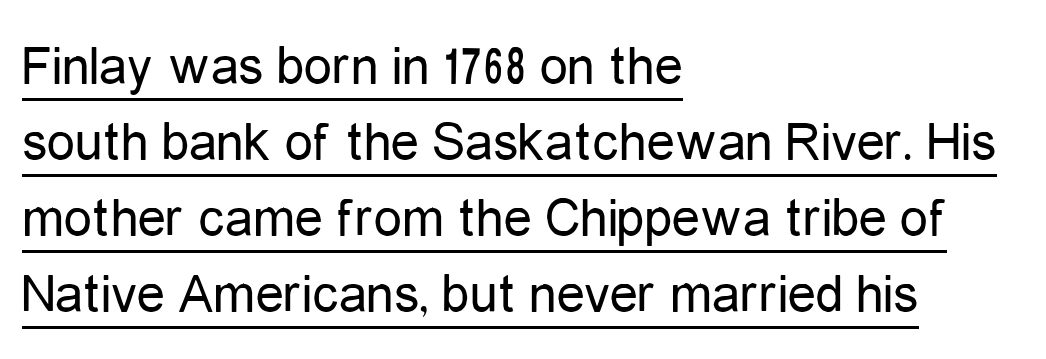
This sample uses an upright cut, with every glyph sitting square on the baseline. Letterform terminals end flat and unadorned throughout the passage. Evenly set lines give the paragraph a standard silhouette. The lines in this sample share a left origin and differ only in where they stop. Underlined type. The typesetting does not lean heavy: it is not bold.
